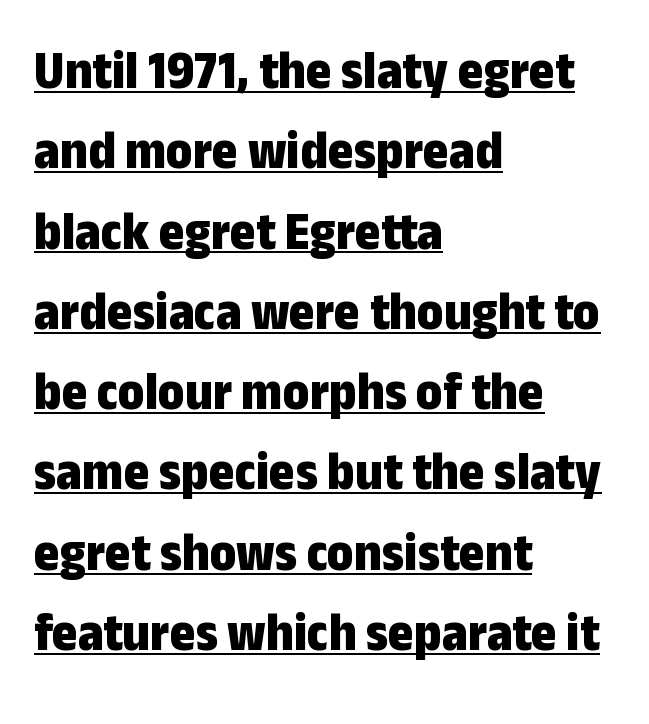
The passage is arranged the way most books set body copy — flush left. Note: no serifs on the glyphs. The face used here has the dense, thick strokes of a bold. Notice how descenders clear the ascenders below comfortably — that's standard leading. Caption: lettering with a line underneath. Unlike italic type, these characters show no tilt at all.
